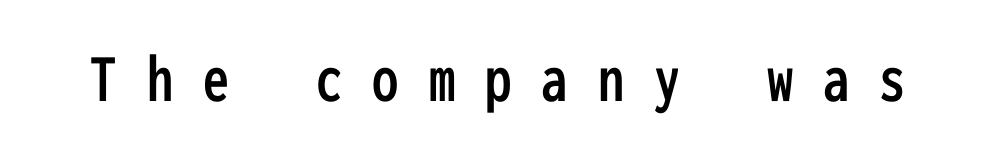
The gap between lines stays unmarked. The lettering holds an erect, upright posture throughout. The rendering uses typewriter-style spacing with identical character cells. Letter spacing: wide.
